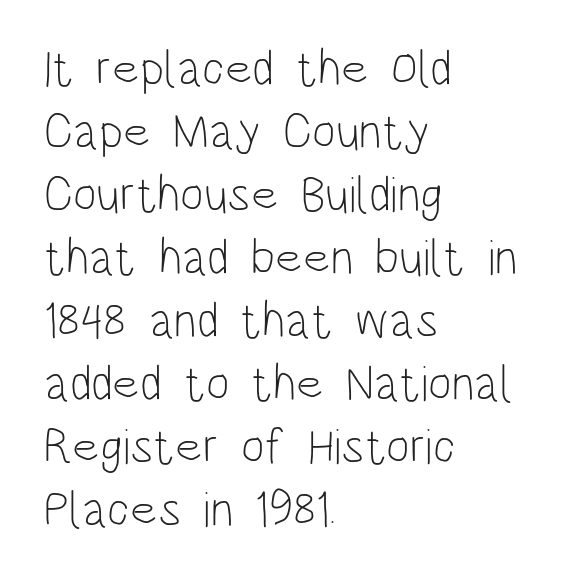
The image shows 50 px light, condensed sans-serif type, upright; set left-aligned, normal line spacing (1.26x), normal letter spacing, not underlined; low stroke contrast and a large x-height.
